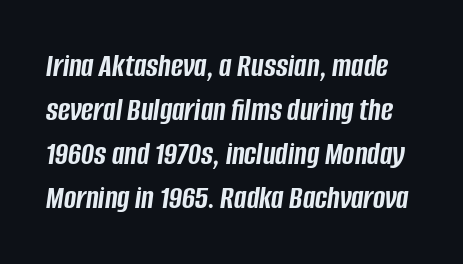
Pretty heavy lettering here — definitely bold. The lettering tilts uniformly, giving the passage an italic look. Type without underlining. There is no visible air inserted between adjacent glyphs. Vertically, the passage feels balanced, rows spaced as you'd expect. Note the varied advance widths — an 'i' is clearly narrower than an 'm'.
